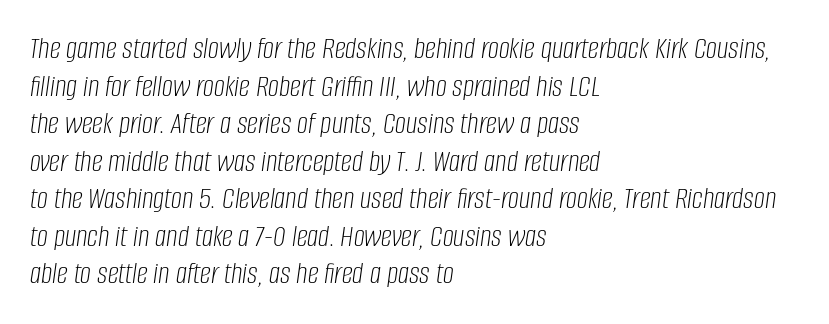
The image shows 31 px light, condensed type, italic (leaning right); set left-aligned, line spacing 1.21x, normal letter spacing, not underlined; low stroke contrast and a large x-height.
